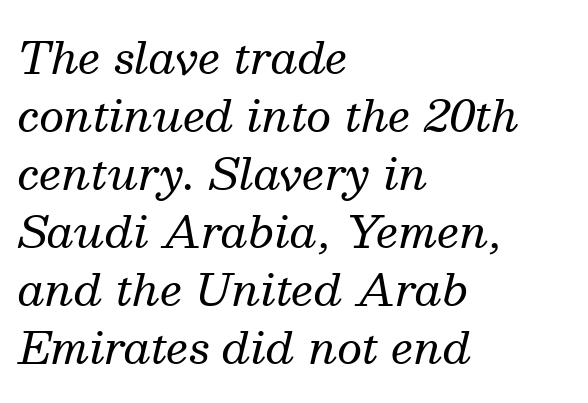
Does the leading feel generous? No, just average. The tracking reads as untouched default to a designer's eye. Think of a printed novel: that variable character pitch is what you see here. The baseline area is clear. Typographically, this falls in the serif category.
